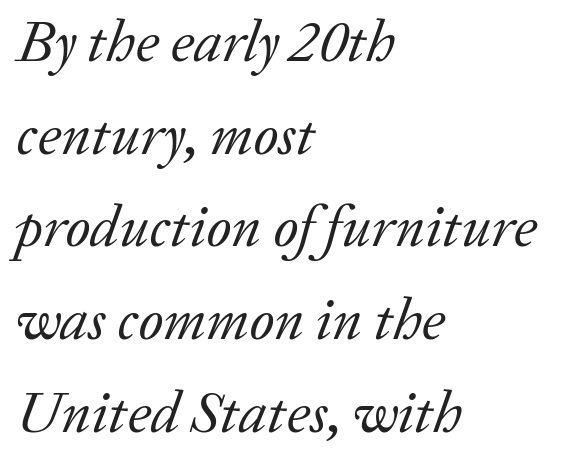
{"serif": "yes", "italic": "yes", "lean": "right", "slant_degrees": 20, "bold": "no", "weight": "regular", "width": "normal", "stroke_contrast": "low", "x_height": "medium", "monospaced": "no", "underline": "no", "align": "left", "line_spacing": "normal", "line_spacing_ratio": 1.57, "letter_spacing": "normal", "letter_spacing_em": 0.0, "glyph_px": 59}
